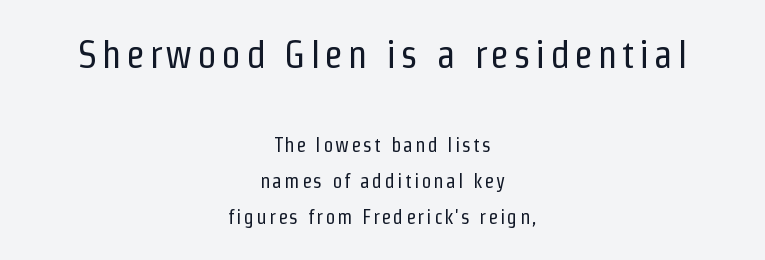
This is not heavy type; no bold has been used. Visually the block forms a symmetrical silhouette, jagged on both flanks. Characters remain perfectly vertical along every line. Examine the stroke ends and you'll find no serifs. Which chunk is bigger? The first one — the top block dwarfs the bottom. These lines are rendered in a variable-pitch font.
